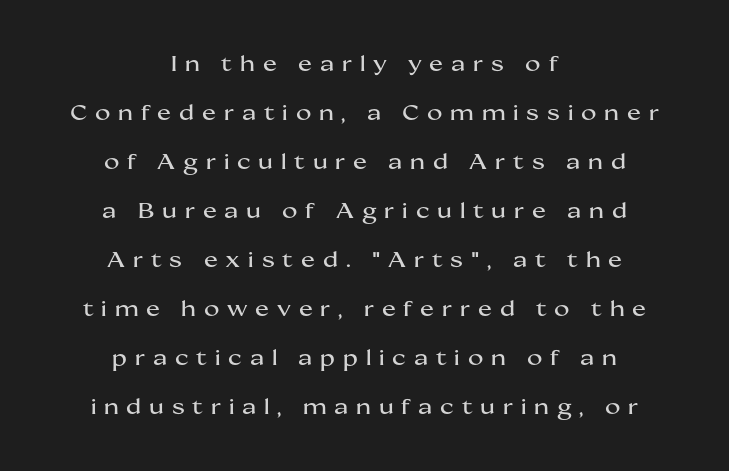
The image shows 21 px text type, upright; set centered, loose line spacing (2.33x), unusually wide letter spacing (+0.37 em), not underlined.
